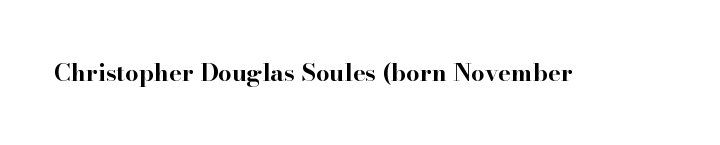
{"italic": "no", "bold": "yes", "underline": "no", "letter_spacing": "normal", "letter_spacing_em": 0.0, "glyph_px": 24}
